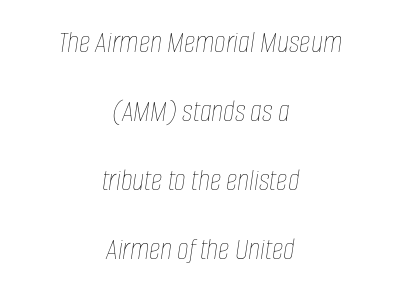
{"italic": "yes", "lean": "right", "slant_degrees": 8, "bold": "no", "weight": "thin", "width": "condensed", "stroke_contrast": "low", "x_height": "large", "monospaced": "no", "underline": "no", "align": "center", "line_spacing": "loose", "line_spacing_ratio": 2.16, "letter_spacing": "normal", "letter_spacing_em": 0.0, "glyph_px": 32}
